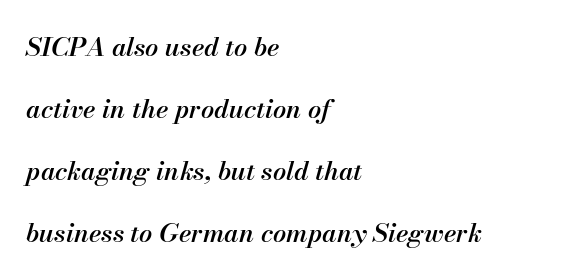
The image shows 26 px text type, italic (leaning right); set left-aligned, loose line spacing (2.38x), normal letter spacing, not underlined.
